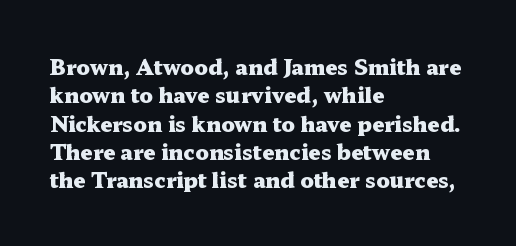
Q: Is the text bold? A: Yes.
Q: Is the text italic (slanted)? A: No, it is upright.
Q: Is the text underlined? A: No.
Q: How is the paragraph aligned? A: Left-aligned.
Q: Is the spacing between letters normal or unusually wide? A: Normal.
Q: Is the spacing between lines tight, normal or loose? A: Normal.
